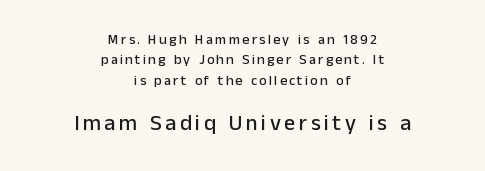
The image shows 22 px text type, upright; set centered, normal line spacing (1.45x), not underlined; the second (bottom) block is 1.57x larger.
